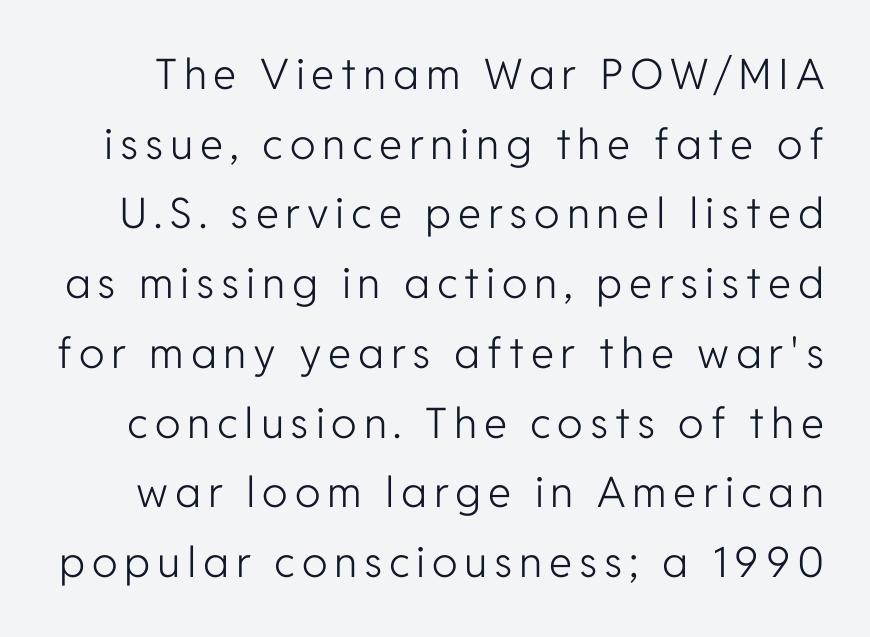
The text was rendered using a sans face with plain stroke endings. The letterforms sit at book weight or below. Regarding leading, the lines here are spaced in the standard way. The glyphs are unaccompanied by any horizontal stroke below them.
